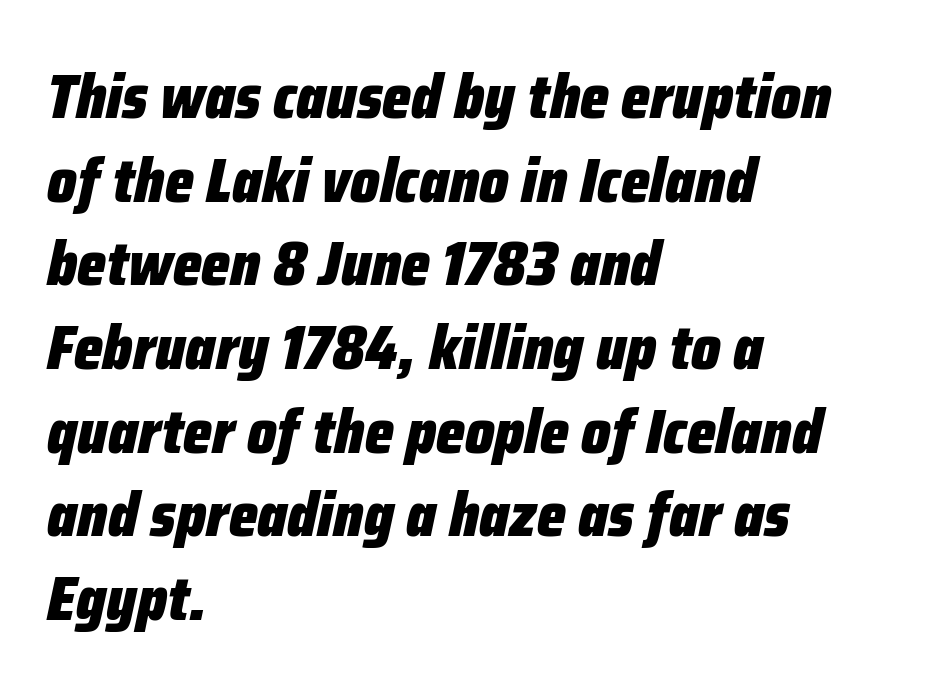
{"italic": "yes", "lean": "right", "slant_degrees": 12, "bold": "yes", "weight": "heavy", "width": "condensed", "stroke_contrast": "low", "x_height": "medium", "monospaced": "no", "underline": "no", "align": "left", "line_spacing": "normal", "line_spacing_ratio": 1.35, "letter_spacing": "normal", "letter_spacing_em": 0.0, "glyph_px": 62}
